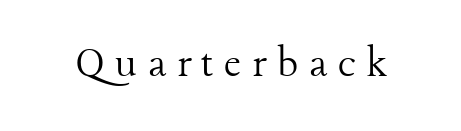
{"serif": "yes", "italic": "no", "bold": "no", "weight": "light", "width": "normal", "stroke_contrast": "low", "x_height": "medium", "monospaced": "no", "underline": "no", "letter_spacing": "wide", "letter_spacing_em": 0.22, "glyph_px": 47}
